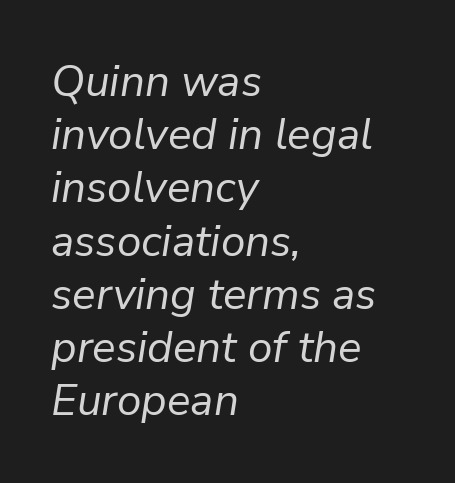
The image shows 44 px regular-weight type, italic (leaning right); set left-aligned, line spacing 1.21x, normal letter spacing, not underlined; low stroke contrast and a medium x-height.
